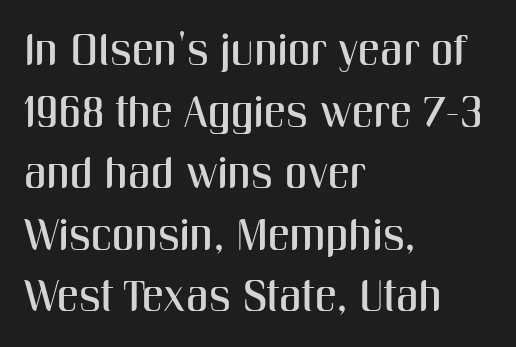
The image shows 44 px condensed sans-serif type, upright; set left-aligned, normal line spacing (1.4x), normal letter spacing, not underlined; medium stroke contrast and a medium x-height.
